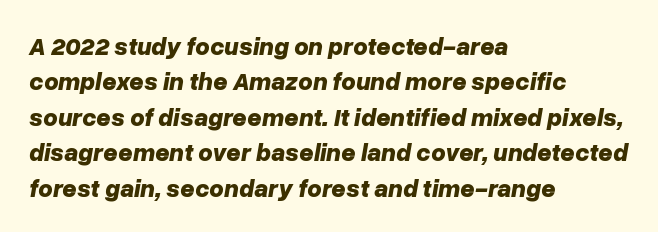
{"italic": "yes", "lean": "right", "slant_degrees": 10, "bold": "yes", "underline": "no", "align": "left", "line_spacing": "normal", "line_spacing_ratio": 1.42, "letter_spacing": "normal", "letter_spacing_em": 0.0, "glyph_px": 25}
